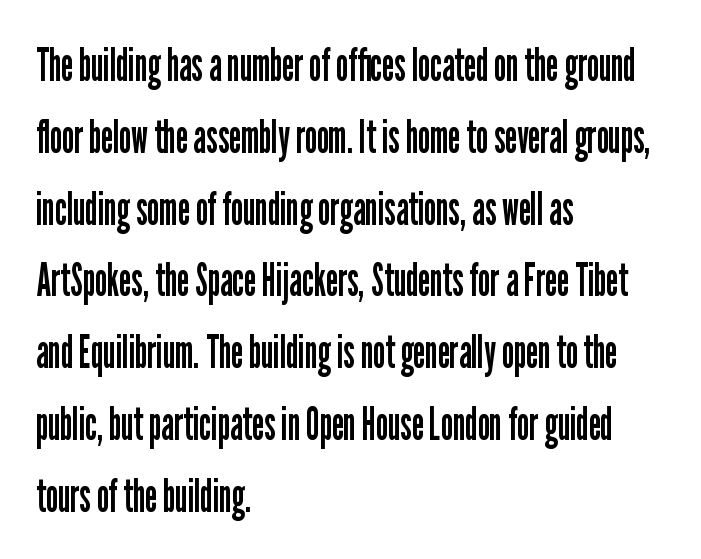
I'd call this a sans setting — the letters go barefoot. A quiet, ordinary-to-light weight characterises the typeface. Interline gaps are of average width in this sample. Each letter keeps its own natural width here, so spacing adapts to shape.
